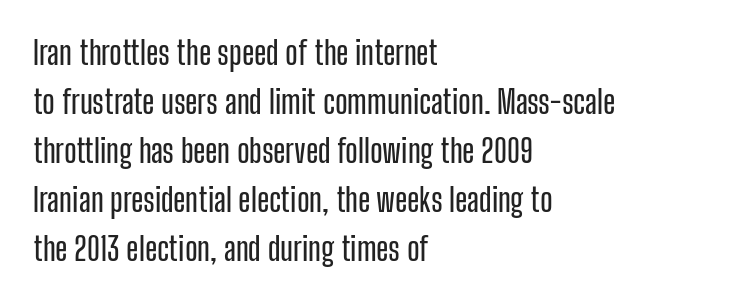
Students, observe: this is what conventionally led text looks like. How are the letters spaced? Ordinarily, with no added tracking. Notice how the passage keeps a crisp vertical edge on the left only. Character widths vary here, with narrow letters taking less room than wide ones. The type family on display is of the sans-serif kind. Any mark beneath the type? The region is blank.
